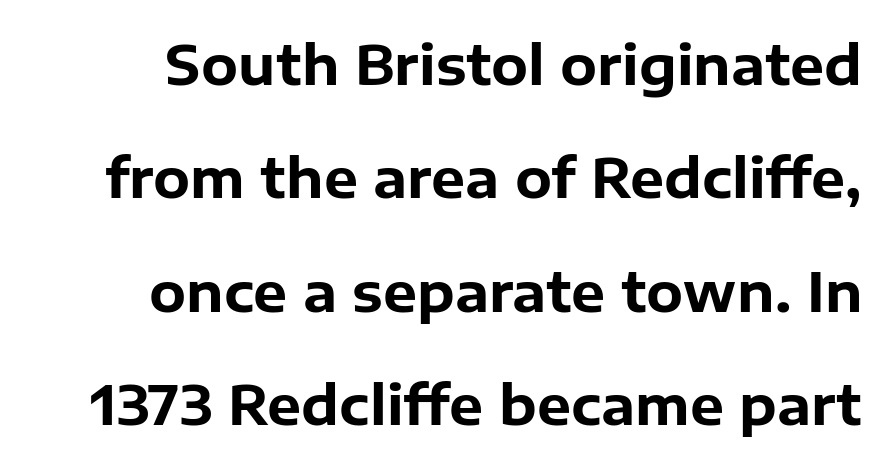
Here the designer chose a conventional face with non-uniform glyph widths. This is heavy type, rendered in bold. Honestly, the letter spacing is just normal — you wouldn't notice it. Typographically, this falls in the sans-serif category. Reading down the column, the eye jumps a long way to each next line. This is roman type, the default non-slanted kind.
